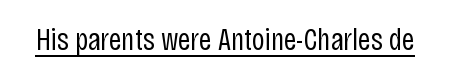
The image shows 31 px regular-weight, condensed sans-serif type, upright; set normal letter spacing, underlined; low stroke contrast and a large x-height.
